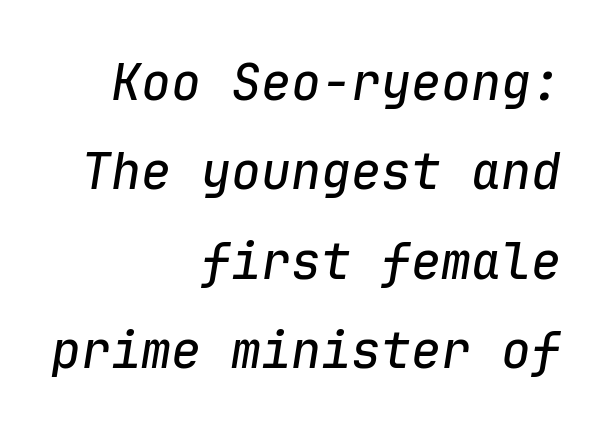
Q: Is the text italic (slanted)? A: Yes, it leans right by about 9 degrees.
Q: Is the text underlined? A: No.
Q: How is the paragraph aligned? A: Right-aligned.
Q: Is the spacing between letters normal or unusually wide? A: Normal.
Q: Width (condensed, normal, or wide)? A: Normal.
Q: Stroke contrast? A: Low.
Q: x-height? A: Medium.
Q: Monospaced? A: Yes.
